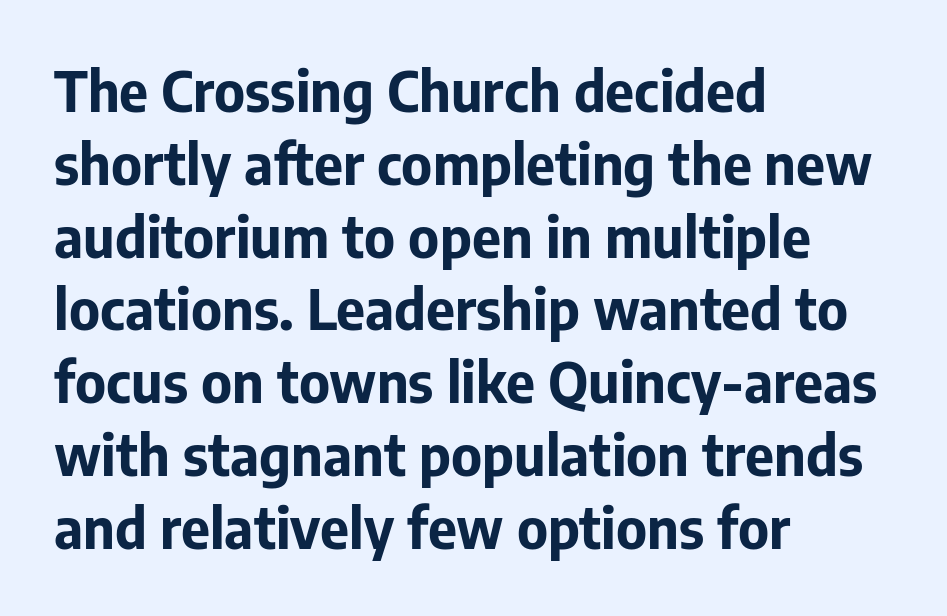
The image shows 56 px bold sans-serif type, upright; set left-aligned, normal line spacing (1.3x), normal letter spacing, not underlined; low stroke contrast and a medium x-height.
